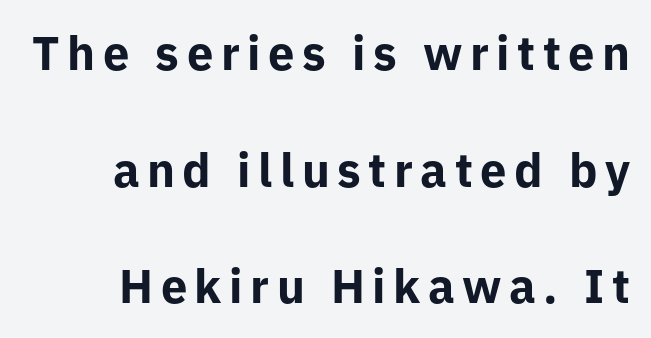
Does the lettering tilt? It doesn't — this is upright. Each line ends at the same right margin while the left side varies. Weight check: bold — yes, fully. Successive baselines arrive slowly, with a big drop between each. Check where the strokes stop: nothing finishes them off — pure sans.
